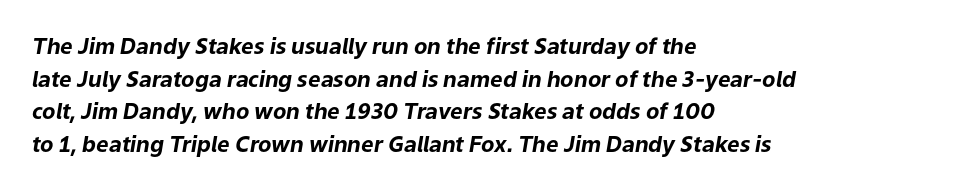
{"italic": "yes", "lean": "right", "slant_degrees": 9, "bold": "yes", "underline": "no", "align": "left", "line_spacing": "normal", "line_spacing_ratio": 1.48, "letter_spacing": "normal", "letter_spacing_em": 0.0, "glyph_px": 22}
